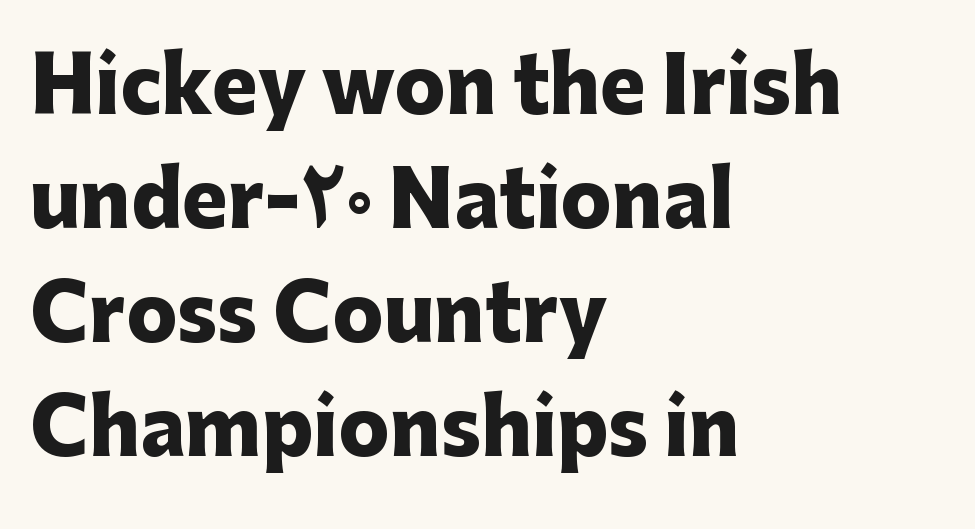
Q: Is the text bold? A: Yes.
Q: Is the text italic (slanted)? A: No, it is upright.
Q: Is the typeface a serif or a sans-serif typeface? A: Sans-serif.
Q: Is the text underlined? A: No.
Q: How is the paragraph aligned? A: Left-aligned.
Q: Is the spacing between letters normal or unusually wide? A: Normal.
Q: Is the spacing between lines tight, normal or loose? A: Normal.
Q: Width (condensed, normal, or wide)? A: Normal.
Q: Stroke contrast? A: Low.
Q: x-height? A: Medium.
Q: Monospaced? A: No.
